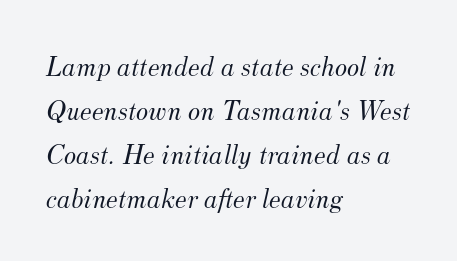
An italicized treatment has been applied to the whole sample. Nobody drew a line under any word here. How are the letters spaced? Ordinarily, with no added tracking. Here the designer chose a conventional face with non-uniform glyph widths.
